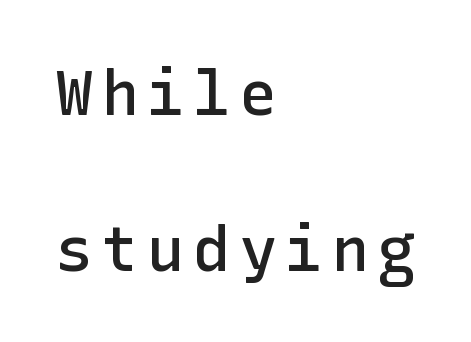
Q: Is the text bold? A: Semi-bold.
Q: Is the text italic (slanted)? A: No, it is upright.
Q: Is the typeface a serif or a sans-serif typeface? A: Sans-serif.
Q: Is the text underlined? A: No.
Q: How is the paragraph aligned? A: Left-aligned.
Q: Is the spacing between lines tight, normal or loose? A: Loose.
Q: Width (condensed, normal, or wide)? A: Normal.
Q: Stroke contrast? A: Low.
Q: x-height? A: Medium.
